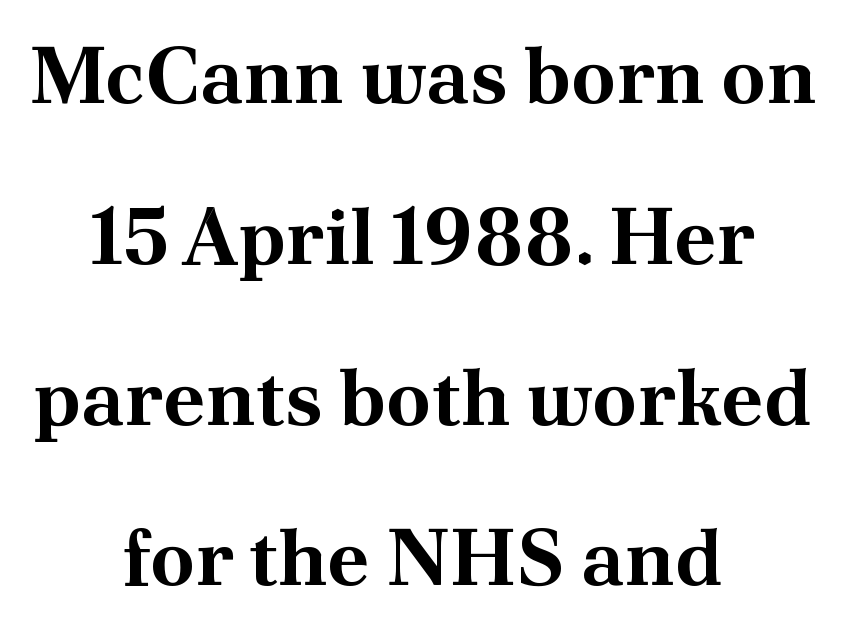
{"serif": "yes", "italic": "no", "bold": "yes", "weight": "bold", "width": "normal", "stroke_contrast": "medium", "x_height": "small", "monospaced": "no", "underline": "no", "align": "center", "line_spacing": "loose", "line_spacing_ratio": 2.01, "letter_spacing": "normal", "letter_spacing_em": 0.0, "glyph_px": 80}
